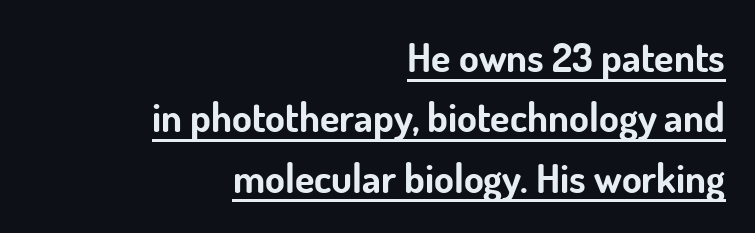
{"serif": "no", "italic": "no", "bold": "yes", "weight": "bold", "width": "normal", "stroke_contrast": "low", "x_height": "small", "monospaced": "no", "underline": "yes", "align": "right", "line_spacing": "normal", "line_spacing_ratio": 1.51, "letter_spacing": "normal", "letter_spacing_em": 0.0, "glyph_px": 40}
